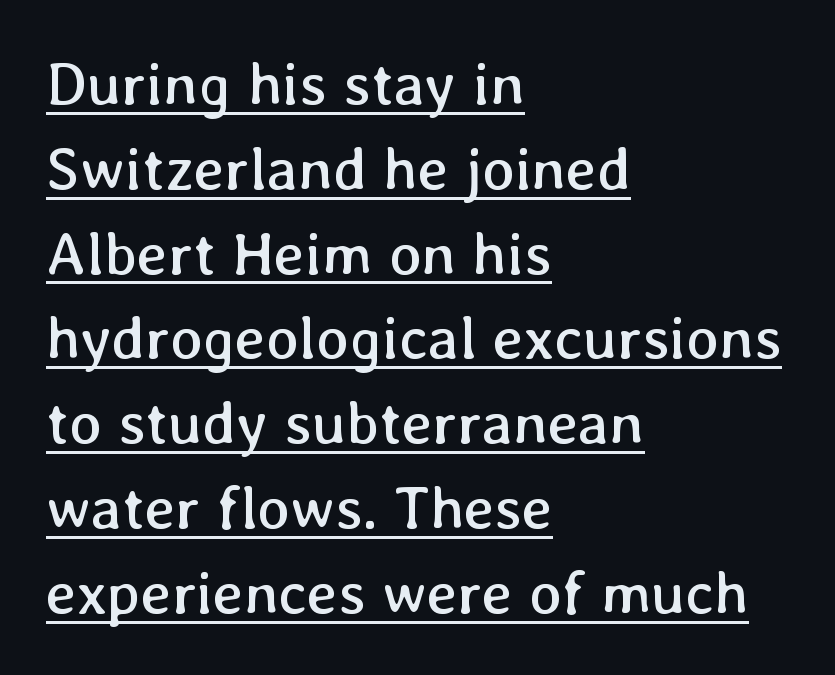
Compared with a typical body face, this is equally light or lighter still. Every word sits above its own underline. Is the block centered? No — it sits flush against the left margin. Horizontal bands of white between lines are of average thickness.
